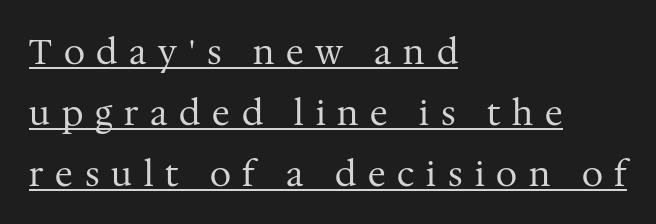
Q: Is the text bold? A: No.
Q: Is the text italic (slanted)? A: No, it is upright.
Q: Is the typeface a serif or a sans-serif typeface? A: Serif.
Q: Is the text underlined? A: Yes.
Q: How is the paragraph aligned? A: Left-aligned.
Q: Is the spacing between letters normal or unusually wide? A: Unusually wide.
Q: Width (condensed, normal, or wide)? A: Normal.
Q: Stroke contrast? A: Medium.
Q: x-height? A: Medium.
Q: Monospaced? A: No.
